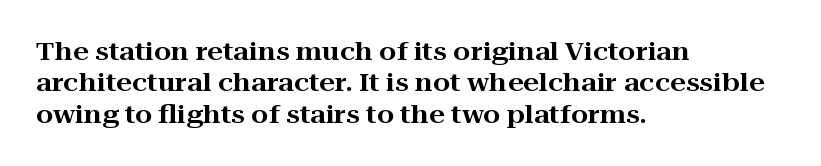
The image shows 25 px text type, upright; set left-aligned, normal line spacing (1.26x), normal letter spacing, not underlined.
